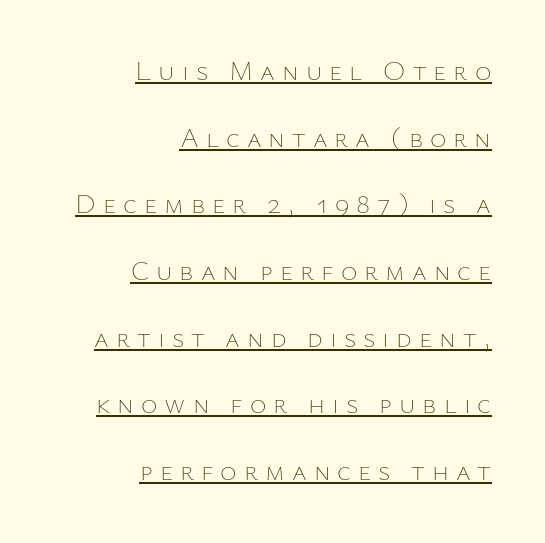
The image shows 28 px thin type, upright; set right-aligned, loose line spacing (2.38x), unusually wide letter spacing (+0.25 em), underlined; low stroke contrast and a medium x-height.
